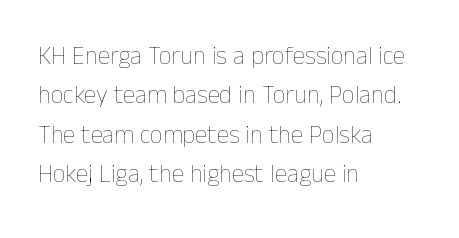
Q: Is the text bold? A: No.
Q: Is the text italic (slanted)? A: No, it is upright.
Q: Is the text underlined? A: No.
Q: How is the paragraph aligned? A: Left-aligned.
Q: Is the spacing between letters normal or unusually wide? A: Normal.
Q: Is the spacing between lines tight, normal or loose? A: Normal.
